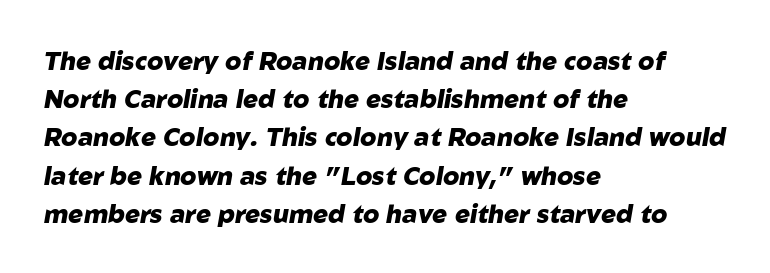
Q: Is the text bold? A: Yes.
Q: Is the text italic (slanted)? A: Yes, it leans right by about 10 degrees.
Q: Is the text underlined? A: No.
Q: How is the paragraph aligned? A: Left-aligned.
Q: Is the spacing between letters normal or unusually wide? A: Normal.
Q: Is the spacing between lines tight, normal or loose? A: Normal.
